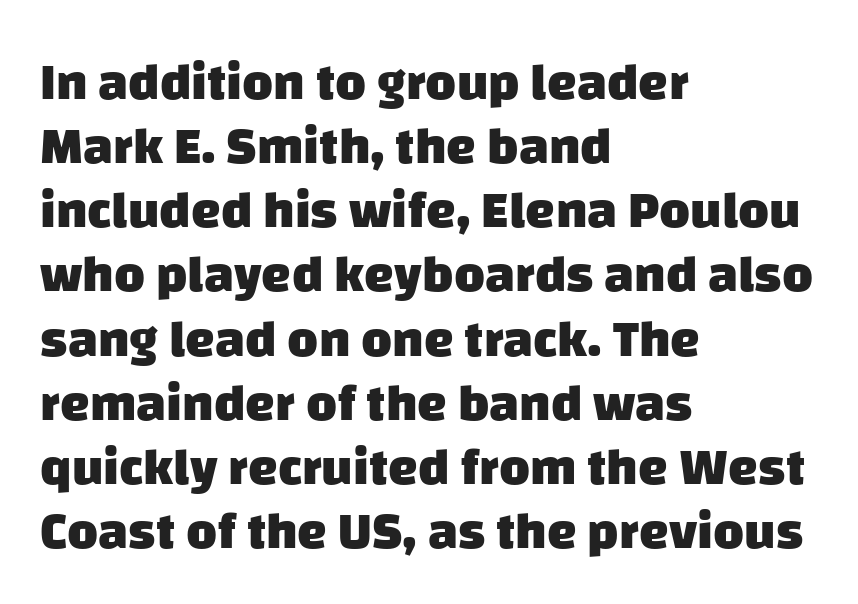
The image shows 53 px heavy sans-serif type; set left-aligned, line spacing 1.21x, normal letter spacing, not underlined; low stroke contrast and a large x-height.
